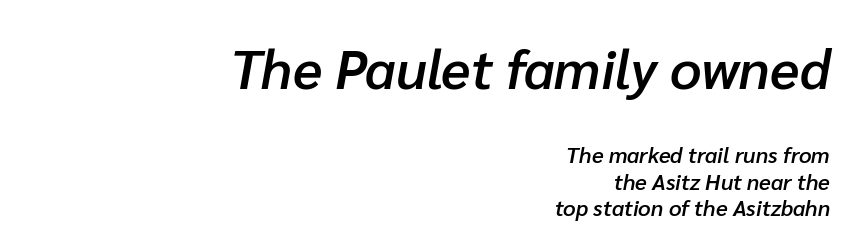
Q: Is the text bold? A: Semi-bold.
Q: Is the text italic (slanted)? A: Yes, it leans right by about 10 degrees.
Q: Is the text underlined? A: No.
Q: How is the paragraph aligned? A: Right-aligned.
Q: Is the spacing between letters normal or unusually wide? A: Normal.
Q: Which block of text is set in a larger size, the first (top) or the second (bottom)? A: The first (top) one.
Q: Width (condensed, normal, or wide)? A: Normal.
Q: Stroke contrast? A: Low.
Q: x-height? A: Medium.
Q: Monospaced? A: No.
